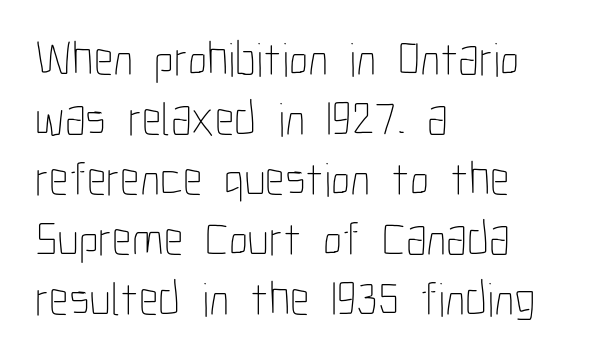
Vertical stems look standard width or narrower in stroke. Rows of type keep a routine distance in the vertical direction. Default kerning and tracking; the words read as compact shapes. The paragraph has a hard left edge and a soft right edge. The letters advance in unequal steps, a hallmark of proportional type.
